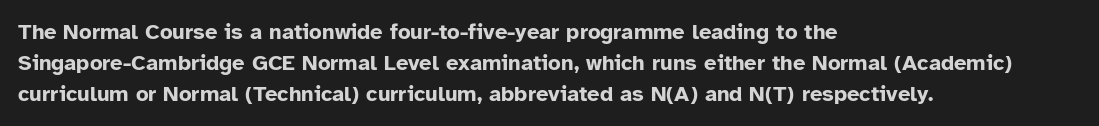
No italicization has been applied; the sample stays upright. The line-height multiplier appears to be the usual default. The face used here has the dense, thick strokes of a bold. Clear beneath every line of the passage. Each word holds together tightly as a unit, with standard inter-letter gaps. The typesetter chose a ragged-right arrangement here.
